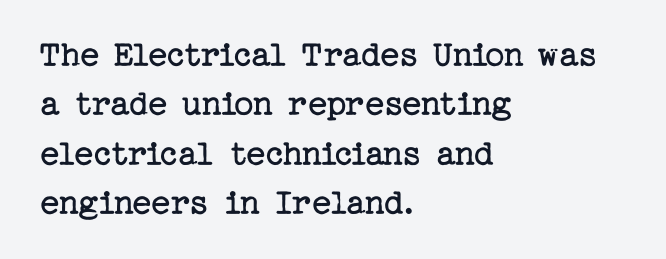
The image shows 38 px regular-weight serif type, upright; set left-aligned, normal line spacing (1.3x), normal letter spacing, not underlined; low stroke contrast and a medium x-height.
